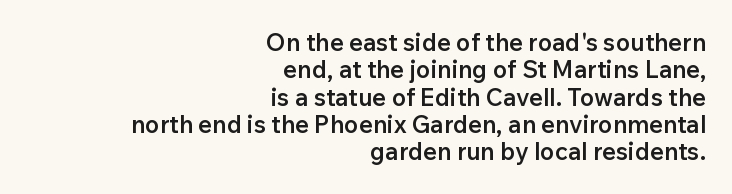
The image shows 24 px text type, upright; set right-aligned, tight line spacing (1.14x), normal letter spacing, not underlined.
